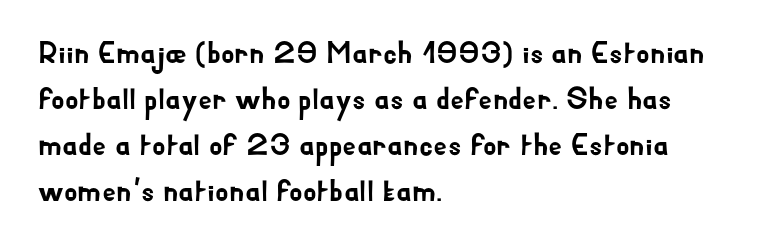
Varying glyph widths throughout — classic text-font behaviour. Just letters on the line, the space beneath them empty. Ascenders rise straight up at ninety degrees. Observe the ordinary spacing: letters are neighbours, not strangers.
